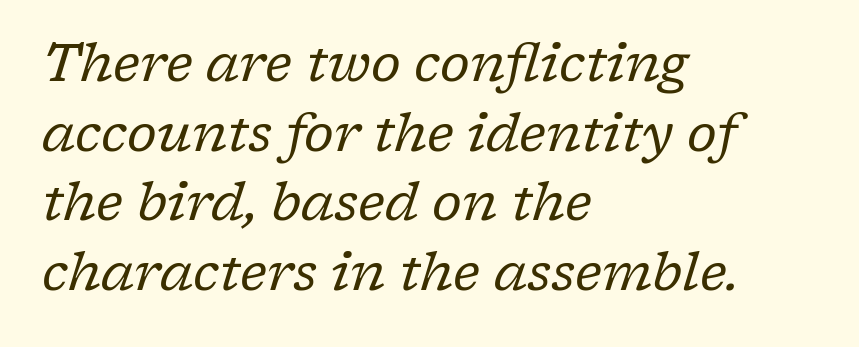
{"serif": "yes", "italic": "yes", "lean": "right", "slant_degrees": 17, "bold": "no", "weight": "regular", "width": "normal", "stroke_contrast": "low", "x_height": "medium", "monospaced": "no", "underline": "no", "align": "left", "line_spacing": "normal", "line_spacing_ratio": 1.34, "letter_spacing": "normal", "letter_spacing_em": 0.0, "glyph_px": 52}
